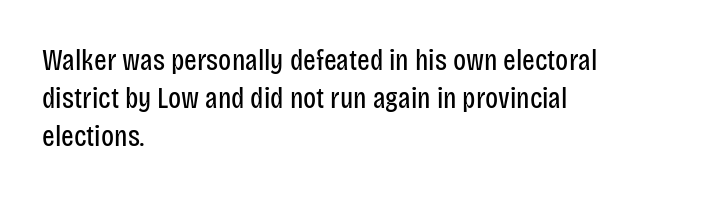
The image shows 30 px regular-weight, condensed sans-serif type, upright; set left-aligned, normal line spacing (1.27x), normal letter spacing, not underlined; low stroke contrast and a large x-height.
